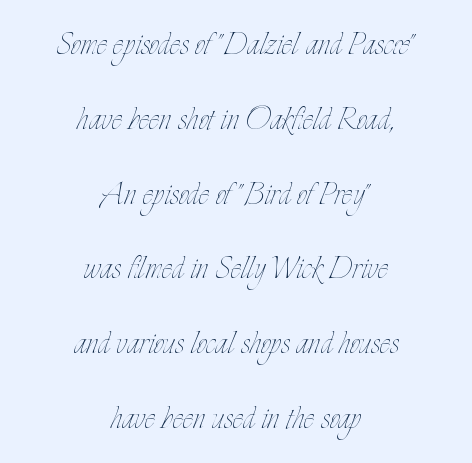
Q: Is the text bold? A: No.
Q: Is the text italic (slanted)? A: Yes.
Q: Is the text underlined? A: No.
Q: How is the paragraph aligned? A: Centered.
Q: Is the spacing between letters normal or unusually wide? A: Normal.
Q: Width (condensed, normal, or wide)? A: Condensed.
Q: Stroke contrast? A: Low.
Q: x-height? A: Small.
Q: Monospaced? A: No.
